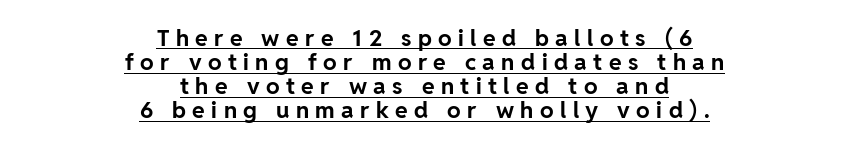
The image shows 23 px bold type, upright; set centered, tight line spacing (1.05x), unusually wide letter spacing (+0.28 em), underlined.
